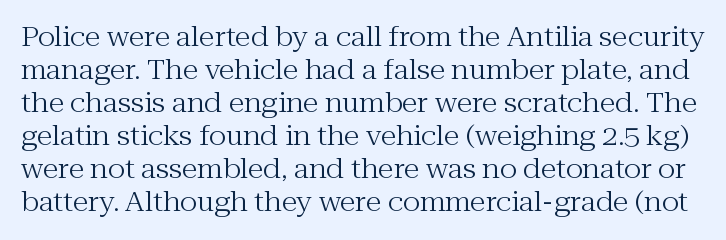
The image shows 26 px text type, upright; set normal line spacing (1.27x), normal letter spacing, not underlined.
